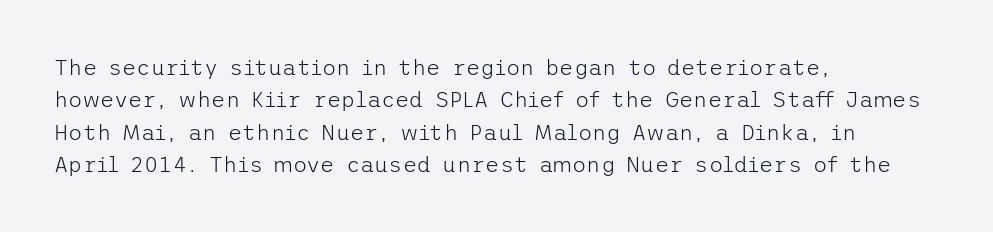
The image shows 22 px text type, upright; set left-aligned, normal line spacing (1.47x), normal letter spacing, not underlined.
